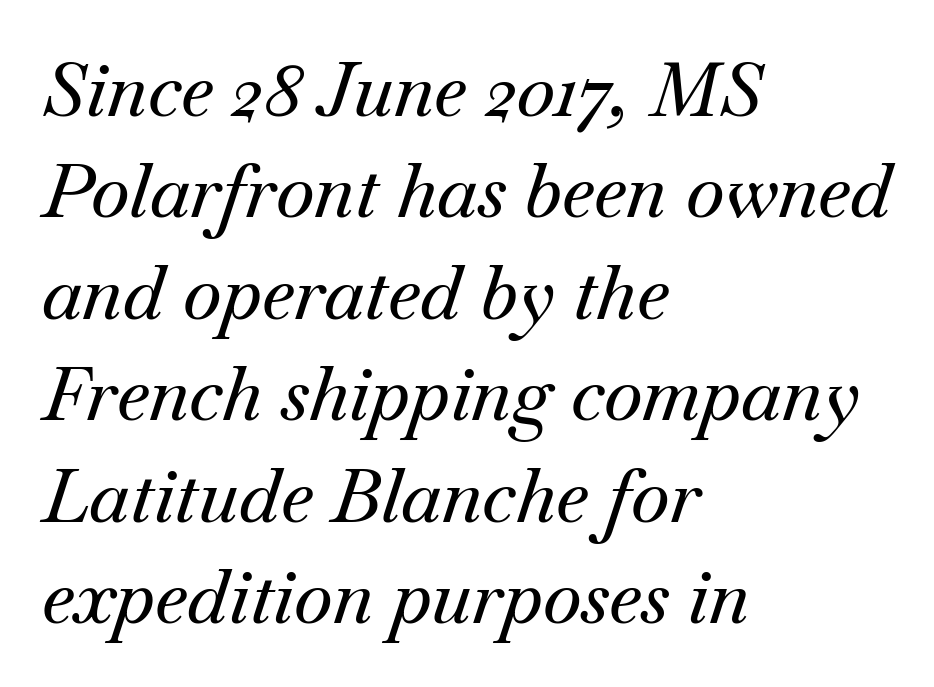
The image shows 74 px serif type, italic (leaning right); set left-aligned, normal line spacing (1.37x), normal letter spacing, not underlined; medium stroke contrast and a small x-height.
